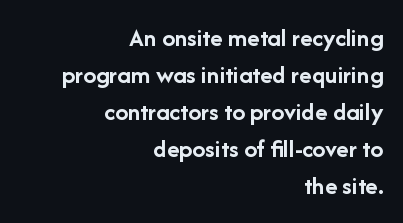
The image shows 26 px bold type, upright; set right-aligned, normal line spacing (1.42x), normal letter spacing, not underlined.
